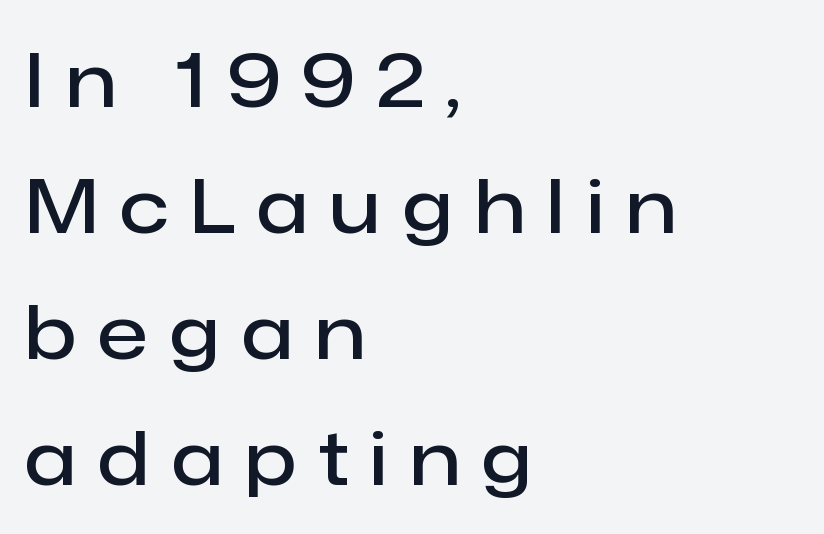
The image shows 75 px semibold sans-serif type, upright; set left-aligned, normal line spacing (1.68x), unusually wide letter spacing (+0.3 em), not underlined; low stroke contrast and a medium x-height.
